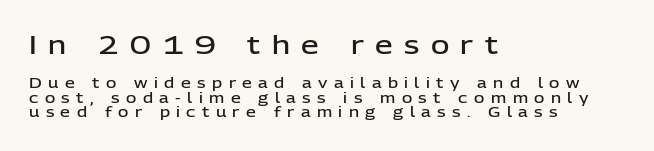
Display-style spreading of the glyphs; the letterfit is very open. Honestly, the rows look squashed on top of each other. The strip under each line holds only bare page. The typesetting leans somewhat heavy: a semibold. Does the bottom block carry the larger type? No, the top block does. These lines are set flush left with a ragged right edge.
